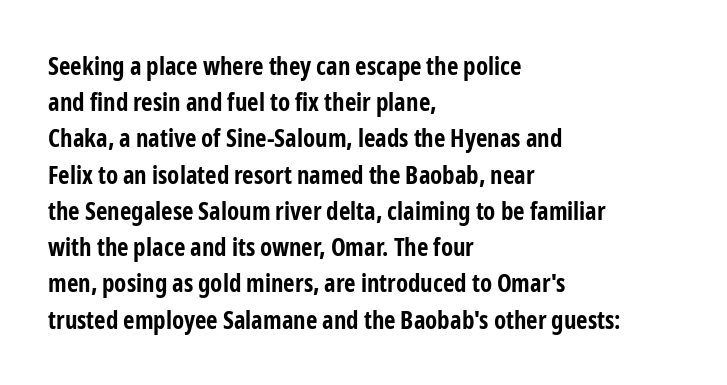
The image shows 25 px bold type, upright; set left-aligned, normal line spacing (1.45x), normal letter spacing, not underlined.
